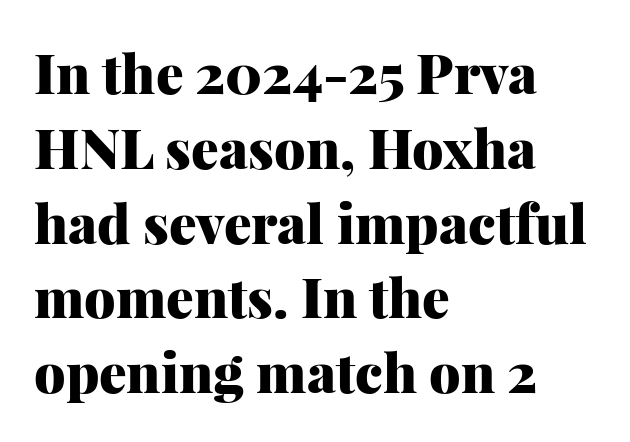
{"serif": "yes", "italic": "no", "bold": "yes", "weight": "heavy", "width": "normal", "stroke_contrast": "medium", "x_height": "medium", "monospaced": "no", "underline": "no", "align": "left", "line_spacing": "normal", "line_spacing_ratio": 1.36, "letter_spacing": "normal", "letter_spacing_em": 0.0, "glyph_px": 55}
